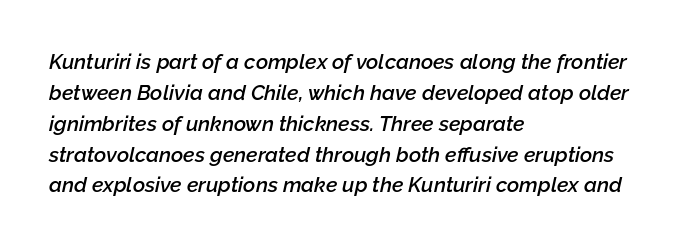
{"italic": "yes", "lean": "right", "slant_degrees": 12, "bold": "semi", "underline": "no", "align": "left", "line_spacing": "normal", "line_spacing_ratio": 1.47, "letter_spacing": "normal", "letter_spacing_em": 0.0, "glyph_px": 21}
